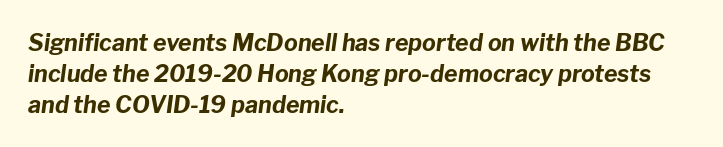
Q: Is the text bold? A: Yes.
Q: Is the text italic (slanted)? A: Yes, it leans right by about 8 degrees.
Q: Is the text underlined? A: No.
Q: How is the paragraph aligned? A: Left-aligned.
Q: Is the spacing between letters normal or unusually wide? A: Normal.
Q: Is the spacing between lines tight, normal or loose? A: Normal.
